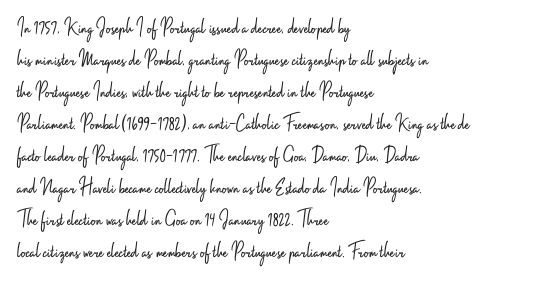
The image shows 23 px text type; set left-aligned, normal line spacing (1.39x), normal letter spacing, not underlined.
